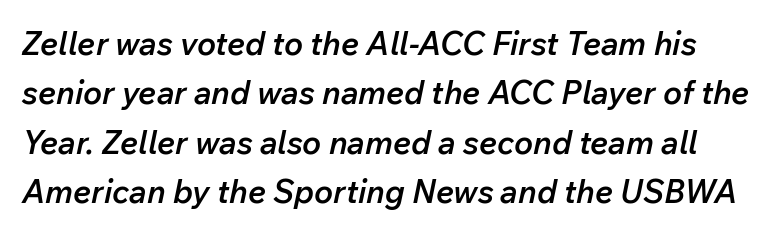
{"italic": "yes", "lean": "right", "slant_degrees": 12, "bold": "semi", "weight": "semibold", "width": "normal", "stroke_contrast": "low", "x_height": "medium", "monospaced": "no", "underline": "no", "line_spacing": "normal", "line_spacing_ratio": 1.54, "letter_spacing": "normal", "letter_spacing_em": 0.0, "glyph_px": 32}
